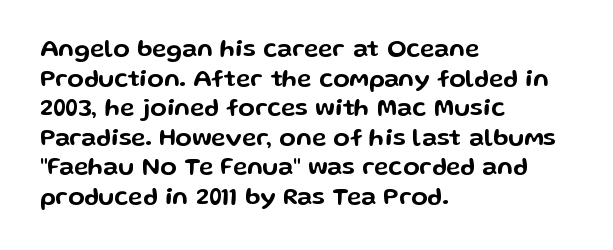
The image shows 24 px text type, upright; set left-aligned, line spacing 1.23x, normal letter spacing, not underlined.
